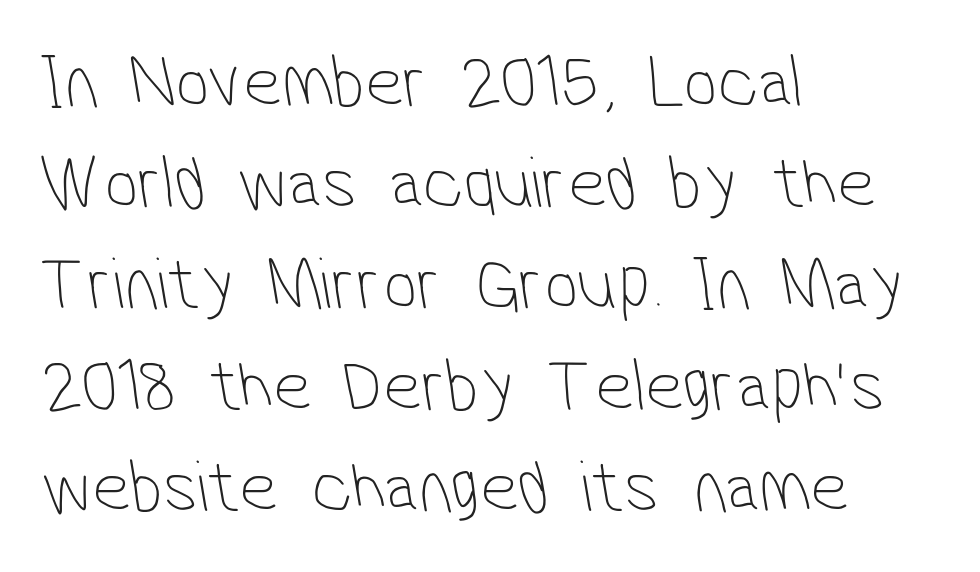
Q: Is the text bold? A: No.
Q: Is the typeface a serif or a sans-serif typeface? A: Sans-serif.
Q: Is the text underlined? A: No.
Q: How is the paragraph aligned? A: Left-aligned.
Q: Is the spacing between letters normal or unusually wide? A: Normal.
Q: Is the spacing between lines tight, normal or loose? A: Normal.
Q: Width (condensed, normal, or wide)? A: Condensed.
Q: Stroke contrast? A: Low.
Q: x-height? A: Medium.
Q: Monospaced? A: No.
